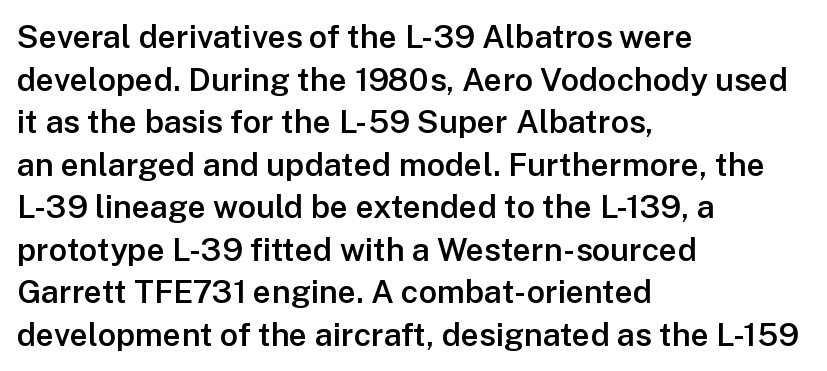
These lines are rendered in a variable-pitch font. This sample keeps an unexceptional amount of space between lines. Observe the absence of serifs on each vertical stroke in this sample. Designer's note — italics off, roman on. No extra tracking has been applied to these lines. Where is the straight margin? On the left.
